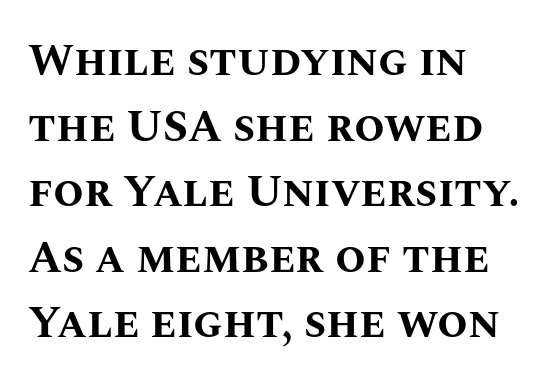
Q: Is the text bold? A: Yes.
Q: Is the text italic (slanted)? A: No, it is upright.
Q: Is the text underlined? A: No.
Q: How is the paragraph aligned? A: Left-aligned.
Q: Is the spacing between letters normal or unusually wide? A: Normal.
Q: Is the spacing between lines tight, normal or loose? A: Normal.
Q: Width (condensed, normal, or wide)? A: Normal.
Q: Stroke contrast? A: Medium.
Q: x-height? A: Large.
Q: Monospaced? A: No.
